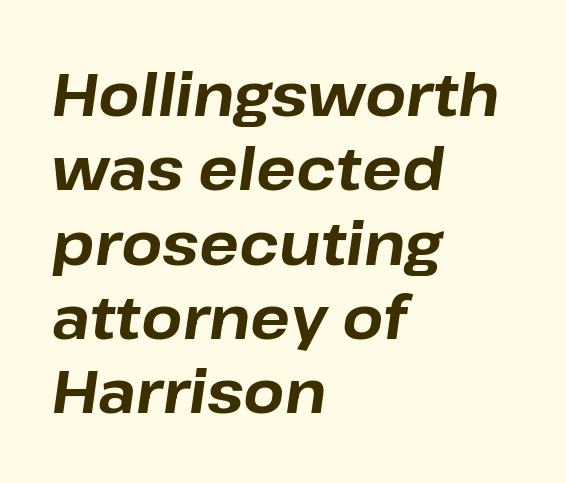
{"italic": "yes", "lean": "right", "slant_degrees": 8, "bold": "yes", "weight": "bold", "width": "normal", "stroke_contrast": "low", "x_height": "medium", "monospaced": "no", "underline": "no", "align": "left", "line_spacing": "normal", "line_spacing_ratio": 1.26, "letter_spacing": "normal", "letter_spacing_em": 0.0, "glyph_px": 59}
